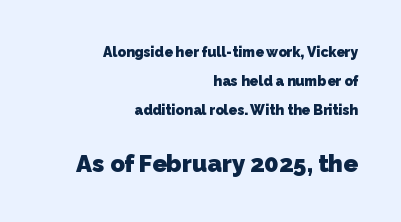
Q: Is the text bold? A: Yes.
Q: Is the text underlined? A: No.
Q: How is the paragraph aligned? A: Right-aligned.
Q: Is the spacing between letters normal or unusually wide? A: Normal.
Q: Is the spacing between lines tight, normal or loose? A: Loose.
Q: Which block of text is set in a larger size, the first (top) or the second (bottom)? A: The second (bottom) one.
